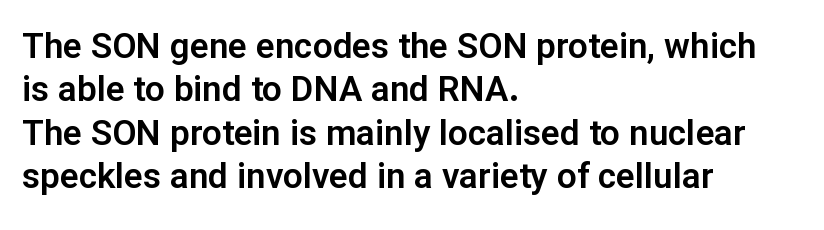
{"serif": "no", "italic": "no", "width": "normal", "stroke_contrast": "low", "x_height": "medium", "monospaced": "no", "underline": "no", "align": "left", "line_spacing_ratio": 1.24, "letter_spacing": "normal", "letter_spacing_em": 0.0, "glyph_px": 35}
